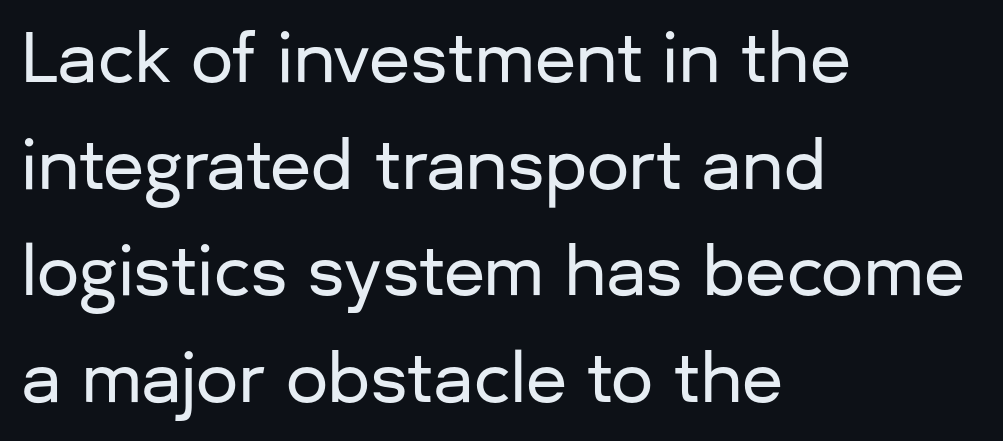
{"serif": "no", "italic": "no", "width": "normal", "stroke_contrast": "low", "x_height": "medium", "monospaced": "no", "underline": "no", "align": "left", "line_spacing": "normal", "line_spacing_ratio": 1.59, "letter_spacing": "normal", "letter_spacing_em": 0.0, "glyph_px": 67}
